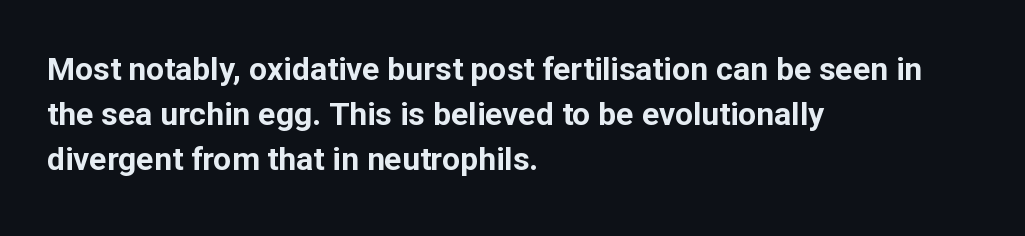
The image shows 32 px bold sans-serif type, upright; set left-aligned, normal line spacing (1.41x), normal letter spacing, not underlined; low stroke contrast and a medium x-height.
